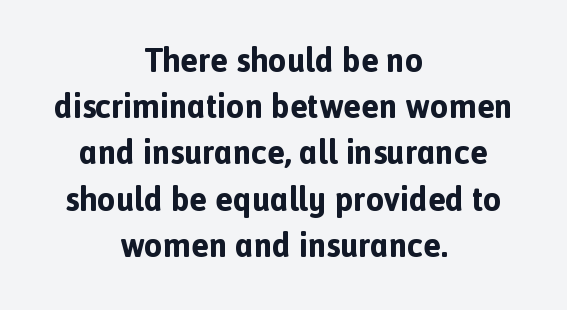
Q: Is the text bold? A: Yes.
Q: Is the text italic (slanted)? A: No, it is upright.
Q: Is the typeface a serif or a sans-serif typeface? A: Sans-serif.
Q: Is the text underlined? A: No.
Q: How is the paragraph aligned? A: Centered.
Q: Is the spacing between letters normal or unusually wide? A: Normal.
Q: Is the spacing between lines tight, normal or loose? A: Normal.
Q: Width (condensed, normal, or wide)? A: Normal.
Q: x-height? A: Medium.
Q: Monospaced? A: No.
